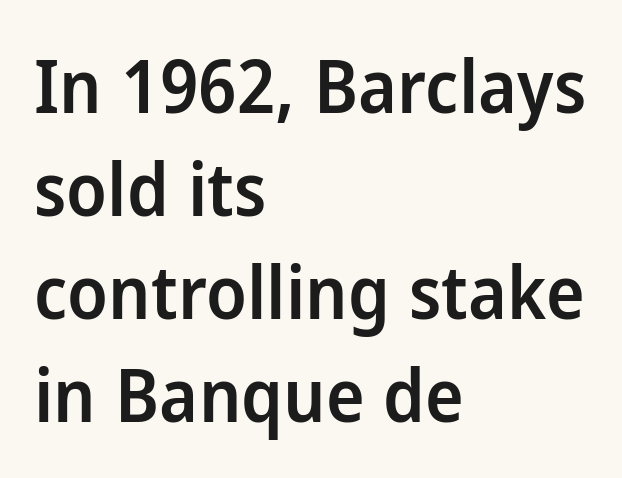
Q: Is the text bold? A: Semi-bold.
Q: Is the text italic (slanted)? A: No, it is upright.
Q: Is the typeface a serif or a sans-serif typeface? A: Sans-serif.
Q: Is the text underlined? A: No.
Q: How is the paragraph aligned? A: Left-aligned.
Q: Is the spacing between letters normal or unusually wide? A: Normal.
Q: Is the spacing between lines tight, normal or loose? A: Normal.
Q: Width (condensed, normal, or wide)? A: Normal.
Q: Stroke contrast? A: Low.
Q: x-height? A: Medium.
Q: Monospaced? A: No.
